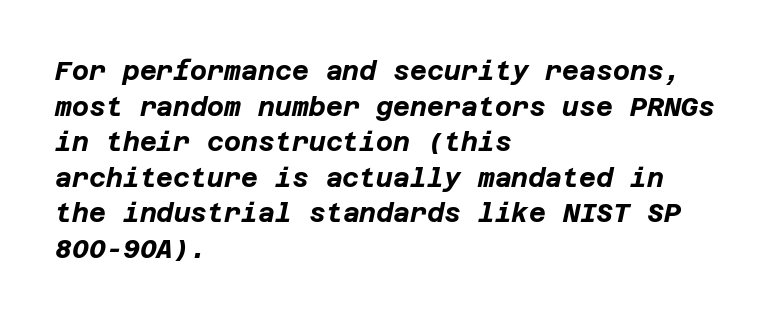
Compared with a centered layout, this one pins lines to the left instead. These lines carry a lot of weight — the face is fully bold. Yep, that's italic — everything's leaning. How are the letters spaced? Ordinarily, with no added tracking. The area under the type is left untouched. Summary of vertical rhythm: regular, with standard interline spacing.
